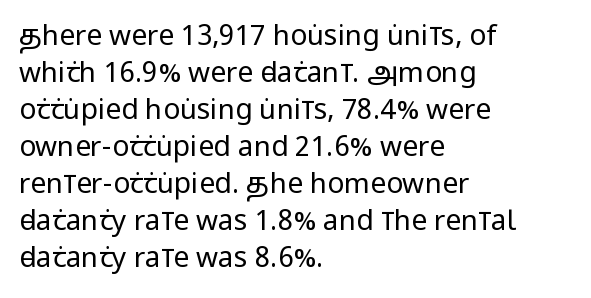
{"serif": "no", "italic": "no", "bold": "no", "weight": "regular", "width": "condensed", "stroke_contrast": "low", "x_height": "large", "monospaced": "no", "underline": "no", "align": "left", "line_spacing": "normal", "line_spacing_ratio": 1.32, "letter_spacing": "normal", "letter_spacing_em": 0.0, "glyph_px": 28}
